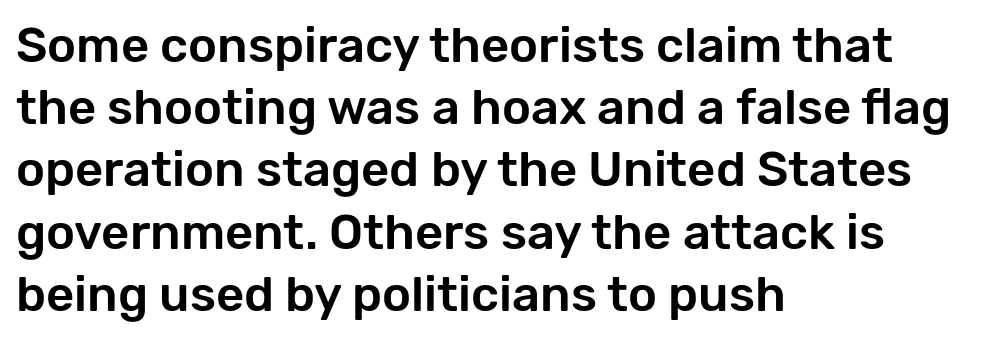
The image shows 49 px sans-serif type, upright; set left-aligned, normal line spacing (1.27x), normal letter spacing, not underlined; low stroke contrast and a medium x-height.
